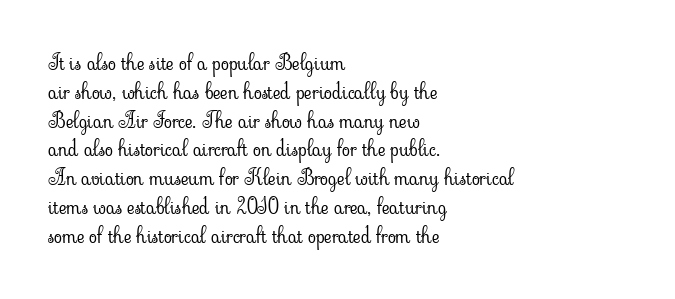
Q: Is the text bold? A: No.
Q: Is the text italic (slanted)? A: No, it is upright.
Q: Is the text underlined? A: No.
Q: How is the paragraph aligned? A: Left-aligned.
Q: Is the spacing between letters normal or unusually wide? A: Normal.
Q: Is the spacing between lines tight, normal or loose? A: Normal.
